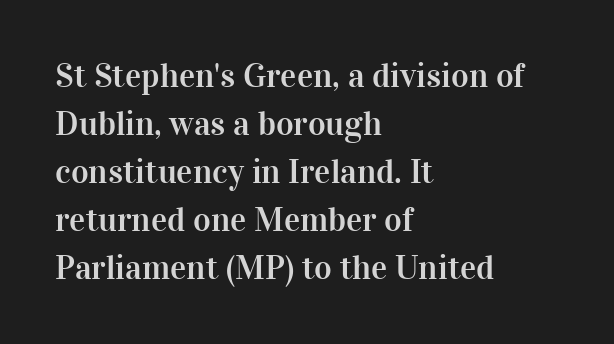
Each letter keeps its own natural width here, so spacing adapts to shape. All the whitespace from short lines collects on the right. The passage shown is typeset with a serif family. A roman cut, with each character standing at attention. The tracking reads as untouched default to a designer's eye. Leading: standard.
